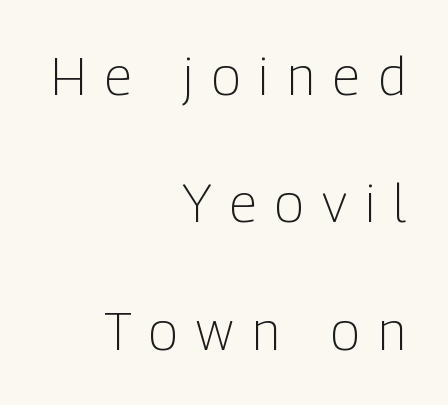
The image shows 54 px light, condensed sans-serif type, upright; set right-aligned, loose line spacing (2.36x), unusually wide letter spacing (+0.34 em), not underlined; low stroke contrast and a medium x-height.
